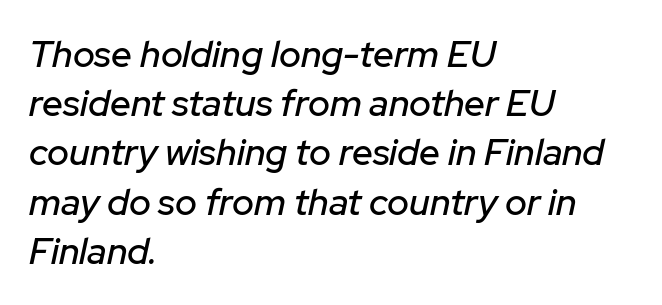
{"italic": "yes", "lean": "right", "slant_degrees": 12, "width": "normal", "stroke_contrast": "low", "x_height": "medium", "monospaced": "no", "underline": "no", "align": "left", "line_spacing": "normal", "line_spacing_ratio": 1.33, "letter_spacing": "normal", "letter_spacing_em": 0.0, "glyph_px": 37}
